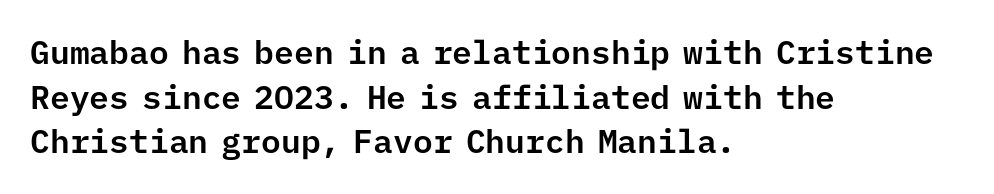
Q: Is the text italic (slanted)? A: No, it is upright.
Q: Is the typeface a serif or a sans-serif typeface? A: Sans-serif.
Q: Is the text underlined? A: No.
Q: How is the paragraph aligned? A: Left-aligned.
Q: Is the spacing between letters normal or unusually wide? A: Normal.
Q: Is the spacing between lines tight, normal or loose? A: Normal.
Q: Width (condensed, normal, or wide)? A: Normal.
Q: Stroke contrast? A: Low.
Q: x-height? A: Medium.
Q: Monospaced? A: Yes.
